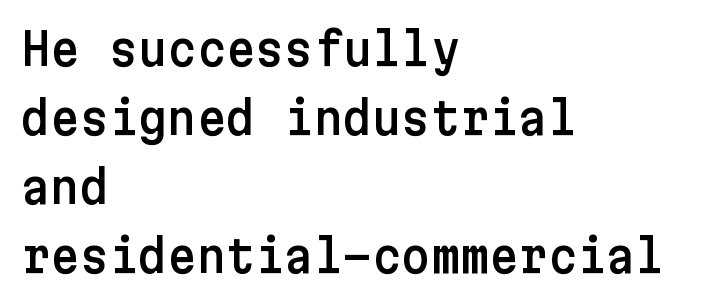
Q: Is the text italic (slanted)? A: No, it is upright.
Q: Is the typeface a serif or a sans-serif typeface? A: Sans-serif.
Q: Is the text underlined? A: No.
Q: How is the paragraph aligned? A: Left-aligned.
Q: Is the spacing between letters normal or unusually wide? A: Normal.
Q: Is the spacing between lines tight, normal or loose? A: Normal.
Q: Width (condensed, normal, or wide)? A: Normal.
Q: Stroke contrast? A: Low.
Q: x-height? A: Medium.
